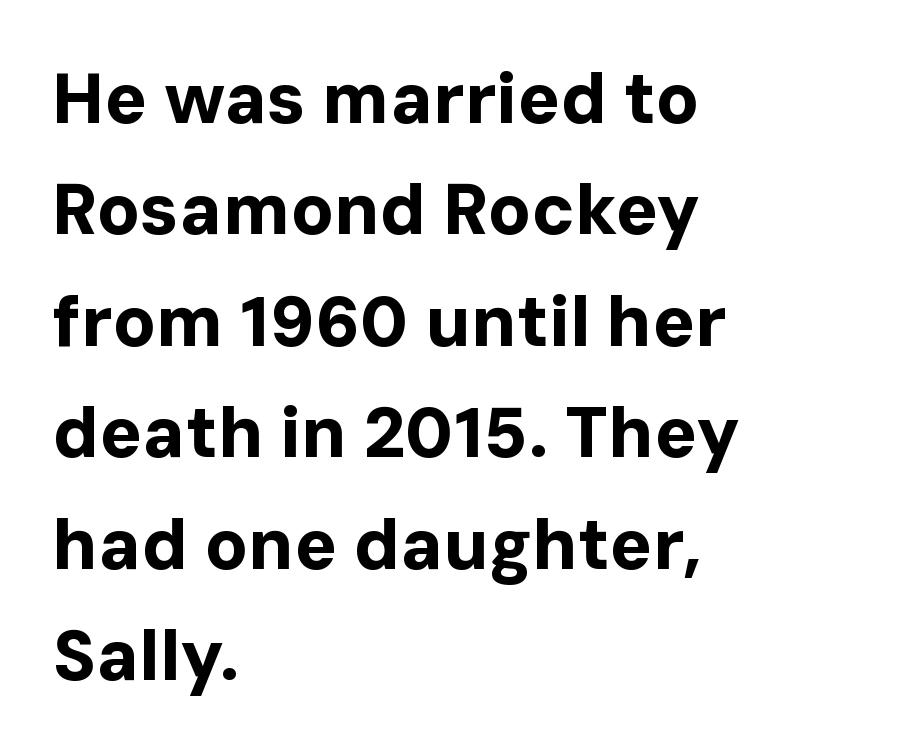
The image shows 71 px bold sans-serif type, upright; set left-aligned, normal line spacing (1.57x), normal letter spacing, not underlined; low stroke contrast and a medium x-height.
